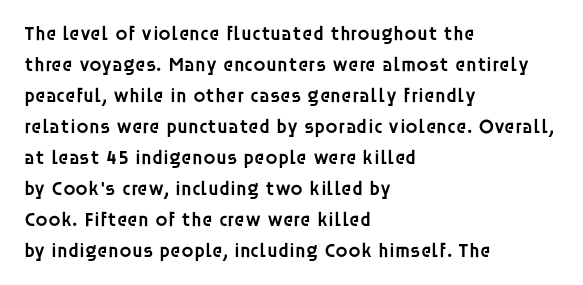
Q: Is the text bold? A: Semi-bold.
Q: Is the text italic (slanted)? A: No, it is upright.
Q: Is the text underlined? A: No.
Q: How is the paragraph aligned? A: Left-aligned.
Q: Is the spacing between letters normal or unusually wide? A: Normal.
Q: Is the spacing between lines tight, normal or loose? A: Normal.
